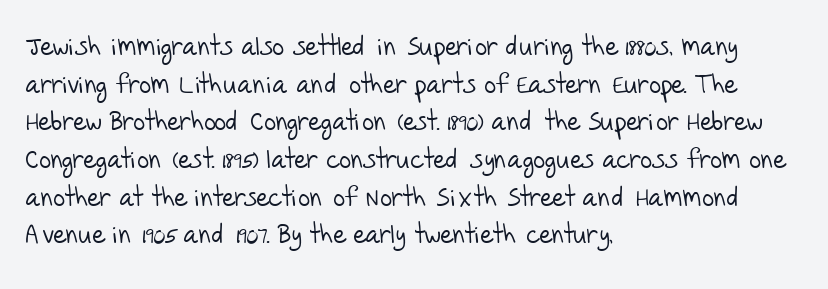
The zone under the glyphs is completely vacant. Short note: letters normally spaced. Vertically, the passage feels balanced, rows spaced as you'd expect. Think standard paragraph weight, or any step lighter than that.
